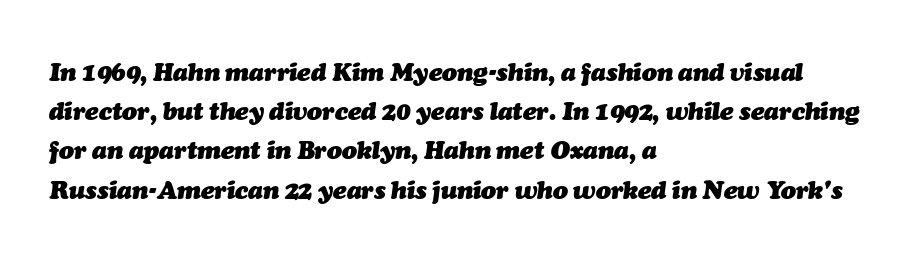
Beneath every word, the page is bare. Every letter is thick-stroked: bold, no question. You could call the tracking neutral — neither tight nor loose. Italic? Definitely — the glyphs are oblique. Teacher's note: observe the even left margin — that is flush-left alignment. Successive baselines arrive at the customary interval.
